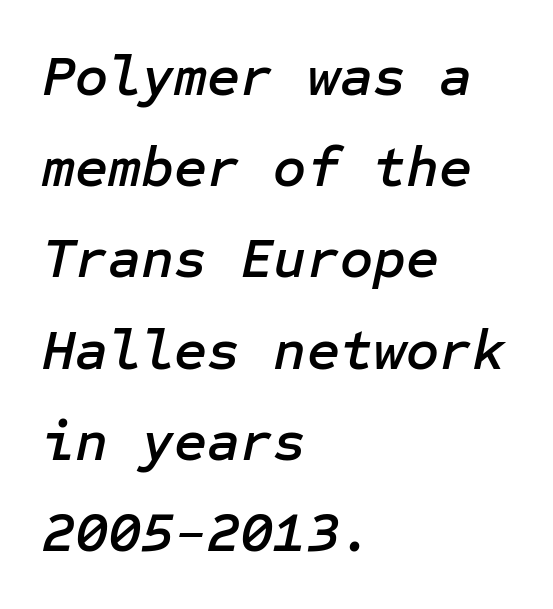
Q: Is the text italic (slanted)? A: Yes, it leans right by about 12 degrees.
Q: Is the text underlined? A: No.
Q: How is the paragraph aligned? A: Left-aligned.
Q: Is the spacing between letters normal or unusually wide? A: Normal.
Q: Is the spacing between lines tight, normal or loose? A: Normal.
Q: Width (condensed, normal, or wide)? A: Normal.
Q: Stroke contrast? A: Low.
Q: x-height? A: Medium.
